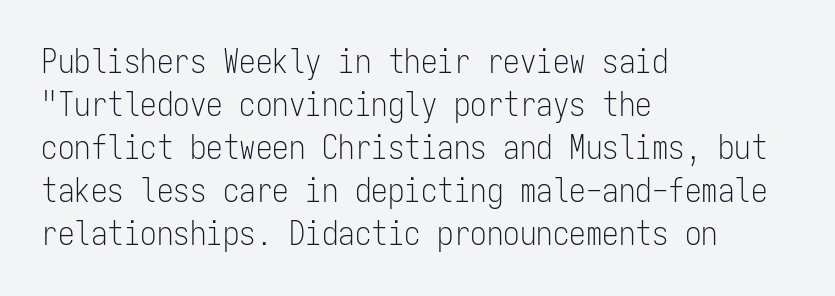
The image shows 33 px light, condensed sans-serif type, upright, monospaced; set left-aligned, normal line spacing (1.3x), normal letter spacing, not underlined; low stroke contrast and a medium x-height.
